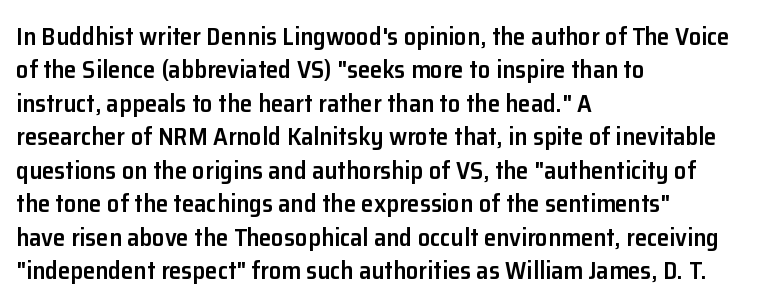
{"italic": "no", "bold": "semi", "underline": "no", "align": "left", "line_spacing": "normal", "line_spacing_ratio": 1.34, "letter_spacing": "normal", "letter_spacing_em": 0.0, "glyph_px": 25}
